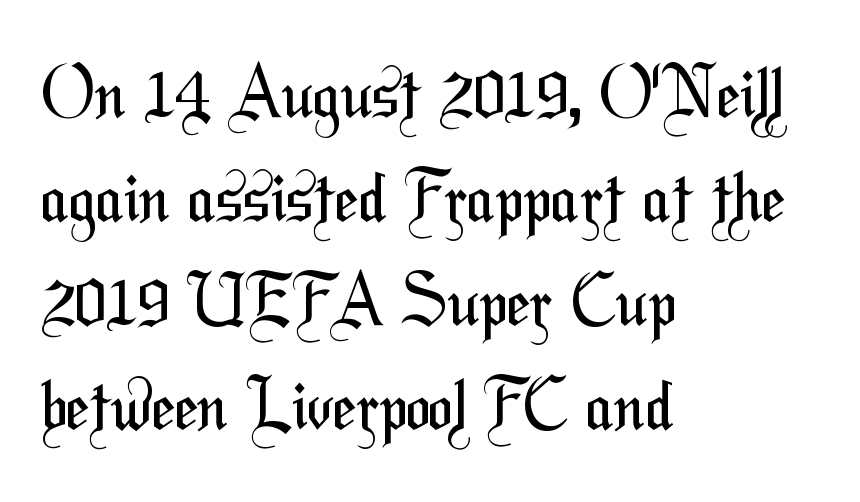
Q: Is the text bold? A: No.
Q: Is the typeface a serif or a sans-serif typeface? A: Sans-serif.
Q: Is the text underlined? A: No.
Q: How is the paragraph aligned? A: Left-aligned.
Q: Is the spacing between letters normal or unusually wide? A: Normal.
Q: Is the spacing between lines tight, normal or loose? A: Normal.
Q: Width (condensed, normal, or wide)? A: Condensed.
Q: Stroke contrast? A: Medium.
Q: x-height? A: Medium.
Q: Monospaced? A: No.
